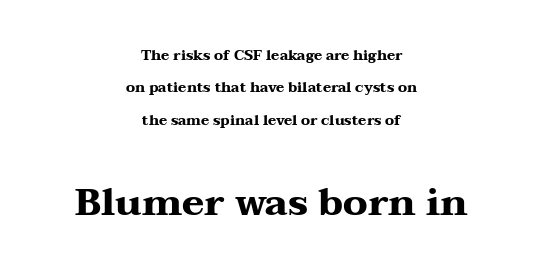
Which chunk is bigger? The second one — the bottom block dwarfs the top. Heft: maximum for text — a bold. A roman cut, with each character standing at attention. Line starts and ends both wander, symmetrically. No word sits above an underline.
